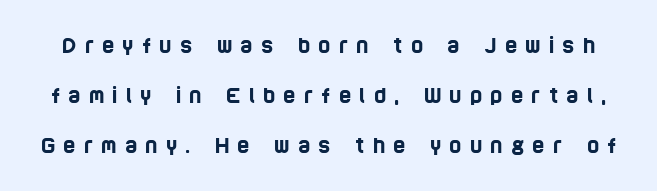
The image shows 21 px text type; set loose line spacing (2.37x), unusually wide letter spacing (+0.39 em), not underlined.
